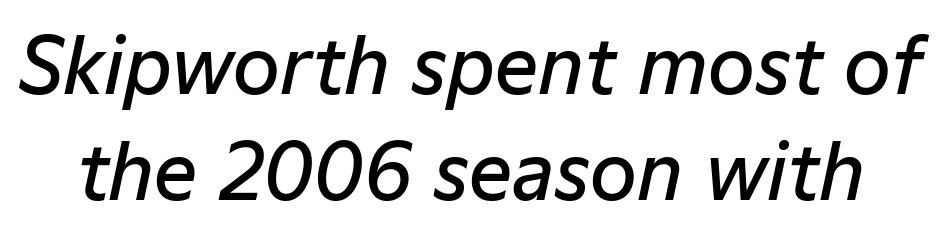
{"italic": "yes", "lean": "right", "slant_degrees": 12, "bold": "semi", "weight": "semibold", "width": "normal", "stroke_contrast": "low", "x_height": "medium", "monospaced": "no", "underline": "no", "line_spacing": "normal", "line_spacing_ratio": 1.39, "letter_spacing": "normal", "letter_spacing_em": 0.0, "glyph_px": 76}
